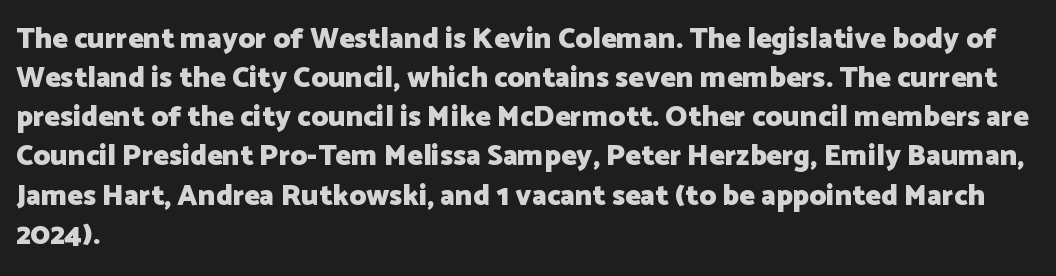
Do the letters lean? They stand straight. Is this a fixed-width face? No — the glyphs have proportional, varying widths. If you measured baseline to baseline, you'd find a middling distance. The horizontal fit of the characters is conventional and even.
